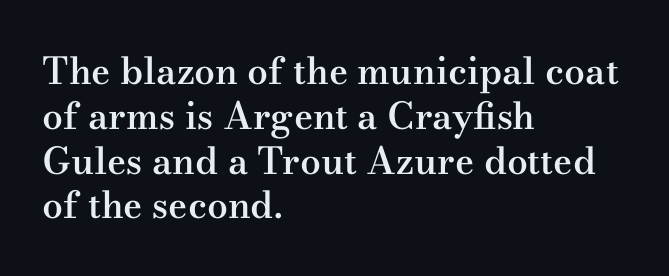
The image shows 37 px semibold, wide serif type, upright; set left-aligned, line spacing 1.21x, normal letter spacing, not underlined; medium stroke contrast and a small x-height.
